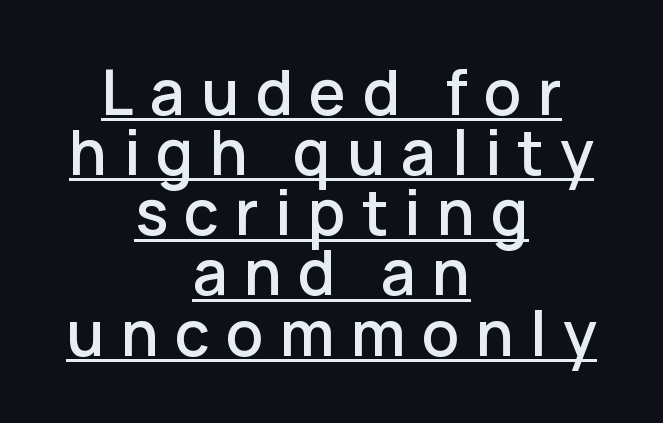
The typesetter chose a symmetrical, centered arrangement here. This sample trades vertical openness for compactness between lines. These characters rest on top of a visible drawn line. The typography opts for an upright posture over an oblique one. The face used here is rendered with a markedly widened letterfit.
